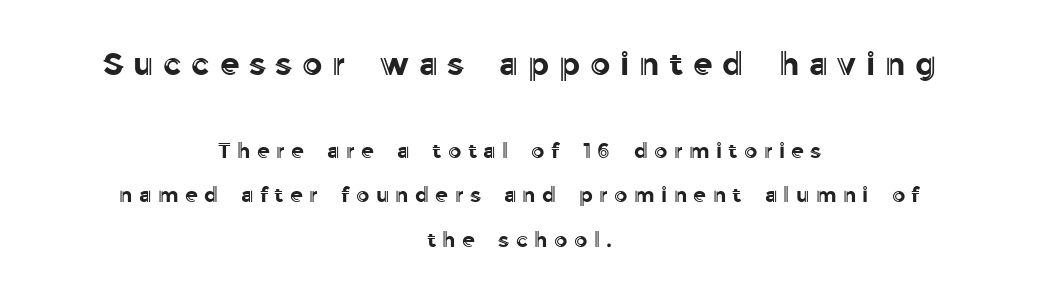
Q: Is the text italic (slanted)? A: No, it is upright.
Q: Is the text underlined? A: No.
Q: How is the paragraph aligned? A: Centered.
Q: Is the spacing between letters normal or unusually wide? A: Unusually wide.
Q: Is the spacing between lines tight, normal or loose? A: Loose.
Q: Which block of text is set in a larger size, the first (top) or the second (bottom)? A: The first (top) one.
Q: Width (condensed, normal, or wide)? A: Normal.
Q: x-height? A: Medium.
Q: Monospaced? A: No.
